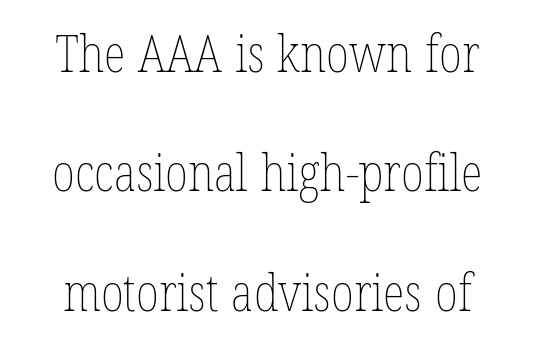
The image shows 51 px thin, condensed type, upright; set loose line spacing (2.34x), normal letter spacing, not underlined; low stroke contrast and a medium x-height.
